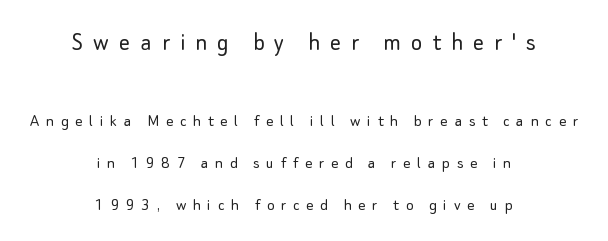
Do the letters lean? They stand straight. Students, note that the glyphs here are deliberately spaced far apart. Does the copy run flush right? No — it is centered line by line. Compared with a typical body face, this is equally light or lighter still. Whoever set this made the first block the dominant, larger element.
